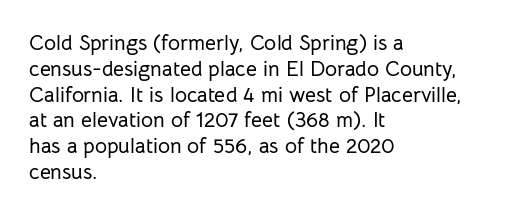
{"italic": "no", "underline": "no", "align": "left", "line_spacing_ratio": 1.23, "letter_spacing": "normal", "letter_spacing_em": 0.0, "glyph_px": 21}
